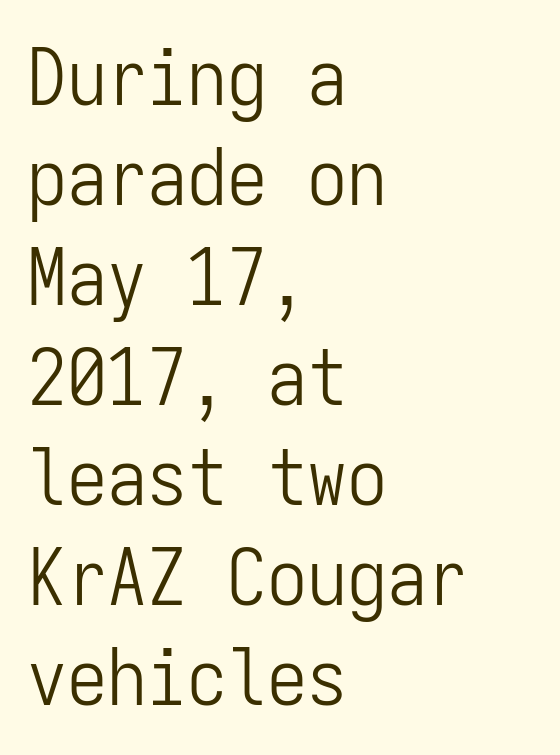
{"serif": "no", "italic": "no", "bold": "no", "weight": "light", "width": "condensed", "stroke_contrast": "low", "x_height": "medium", "monospaced": "yes", "underline": "no", "align": "left", "line_spacing": "normal", "line_spacing_ratio": 1.25, "letter_spacing": "normal", "letter_spacing_em": 0.0, "glyph_px": 80}
